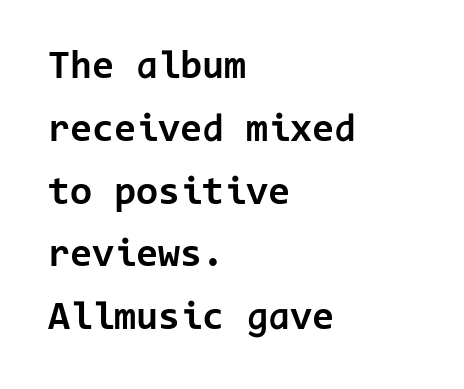
The image shows 40 px bold sans-serif type, upright, monospaced; set left-aligned, normal line spacing (1.57x), normal letter spacing, not underlined; low stroke contrast and a medium x-height.
